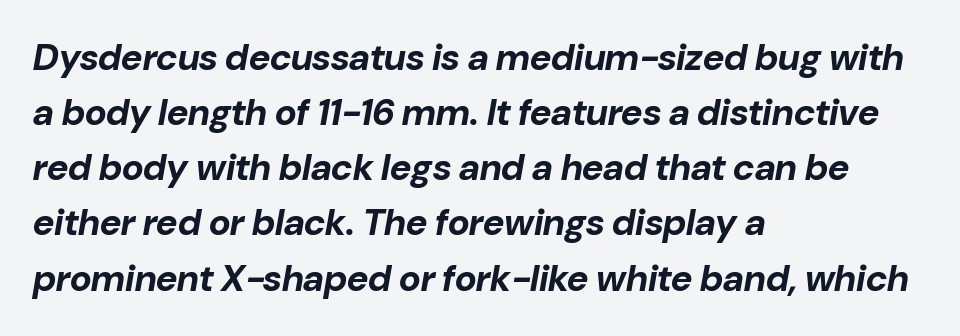
Q: Is the text bold? A: Yes.
Q: Is the text italic (slanted)? A: Yes, it leans right by about 10 degrees.
Q: Is the text underlined? A: No.
Q: How is the paragraph aligned? A: Left-aligned.
Q: Is the spacing between letters normal or unusually wide? A: Normal.
Q: Is the spacing between lines tight, normal or loose? A: Normal.
Q: Width (condensed, normal, or wide)? A: Normal.
Q: Stroke contrast? A: Low.
Q: x-height? A: Medium.
Q: Monospaced? A: No.
